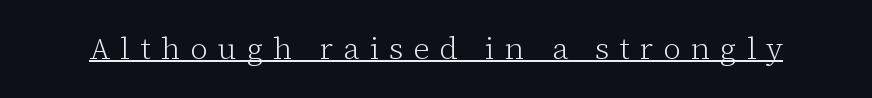
{"serif": "yes", "italic": "no", "bold": "no", "weight": "light", "width": "normal", "stroke_contrast": "low", "x_height": "medium", "monospaced": "no", "underline": "yes", "letter_spacing": "wide", "letter_spacing_em": 0.32, "glyph_px": 31}
